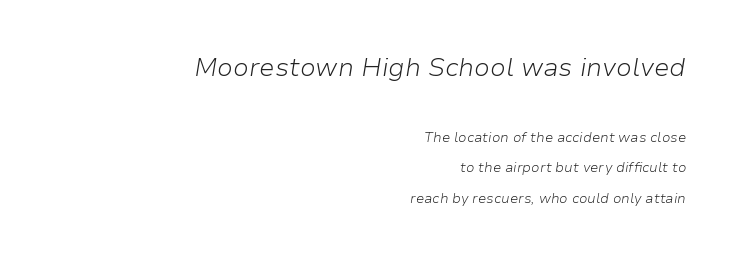
Q: Is the text bold? A: No.
Q: Is the text italic (slanted)? A: Yes, it leans right by about 9 degrees.
Q: Is the text underlined? A: No.
Q: How is the paragraph aligned? A: Right-aligned.
Q: Is the spacing between letters normal or unusually wide? A: Normal.
Q: Is the spacing between lines tight, normal or loose? A: Loose.
Q: Which block of text is set in a larger size, the first (top) or the second (bottom)? A: The first (top) one.
